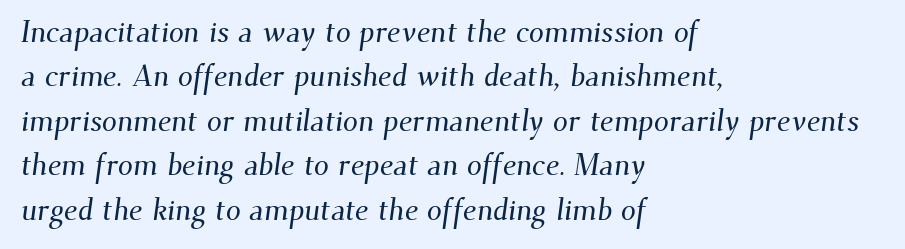
Q: Is the typeface a serif or a sans-serif typeface? A: Serif.
Q: Is the text underlined? A: No.
Q: How is the paragraph aligned? A: Left-aligned.
Q: Is the spacing between letters normal or unusually wide? A: Normal.
Q: Is the spacing between lines tight, normal or loose? A: Normal.
Q: Width (condensed, normal, or wide)? A: Normal.
Q: Stroke contrast? A: Medium.
Q: x-height? A: Small.
Q: Monospaced? A: No.
